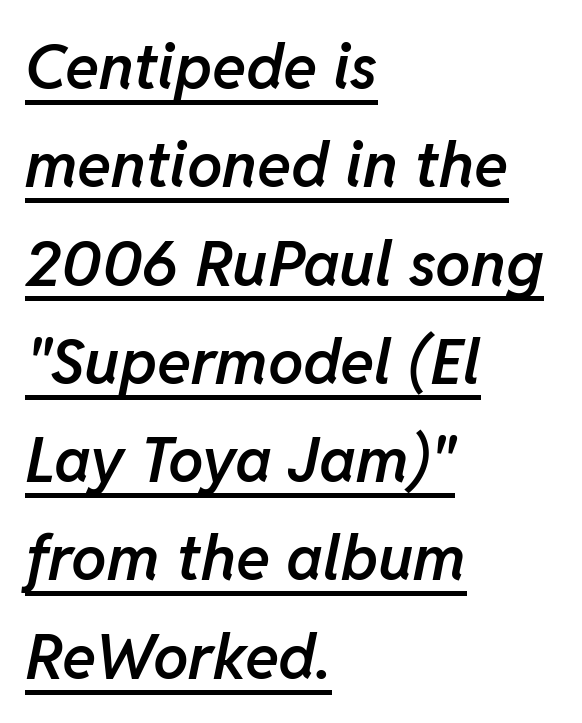
{"italic": "yes", "lean": "right", "slant_degrees": 11, "bold": "semi", "weight": "semibold", "width": "normal", "stroke_contrast": "low", "x_height": "medium", "monospaced": "no", "underline": "yes", "align": "left", "line_spacing": "normal", "line_spacing_ratio": 1.56, "letter_spacing": "normal", "letter_spacing_em": 0.0, "glyph_px": 63}
